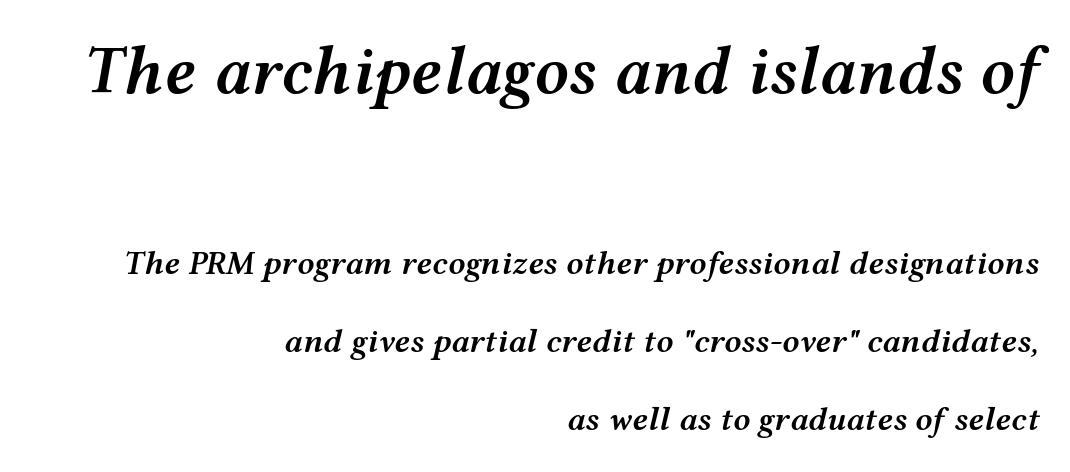
The image shows 68 px semibold, wide type, italic (leaning right); set right-aligned, loose line spacing (2.3x), normal letter spacing, not underlined; the first (top) block is 2.0x larger; medium stroke contrast and a medium x-height.
